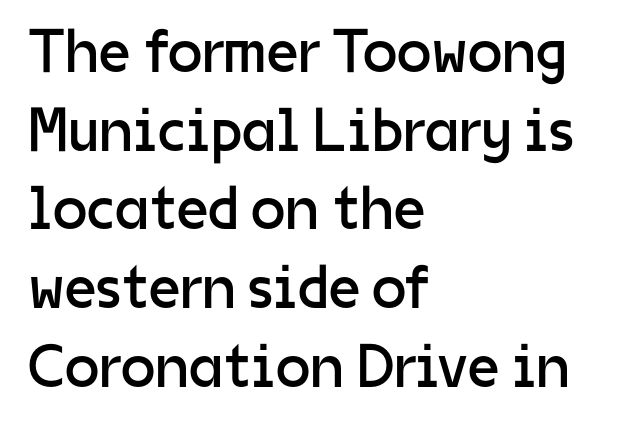
Q: Is the text bold? A: No.
Q: Is the text italic (slanted)? A: No, it is upright.
Q: Is the typeface a serif or a sans-serif typeface? A: Sans-serif.
Q: Is the text underlined? A: No.
Q: How is the paragraph aligned? A: Left-aligned.
Q: Is the spacing between letters normal or unusually wide? A: Normal.
Q: Is the spacing between lines tight, normal or loose? A: Normal.
Q: Width (condensed, normal, or wide)? A: Normal.
Q: Stroke contrast? A: Low.
Q: x-height? A: Medium.
Q: Monospaced? A: No.
